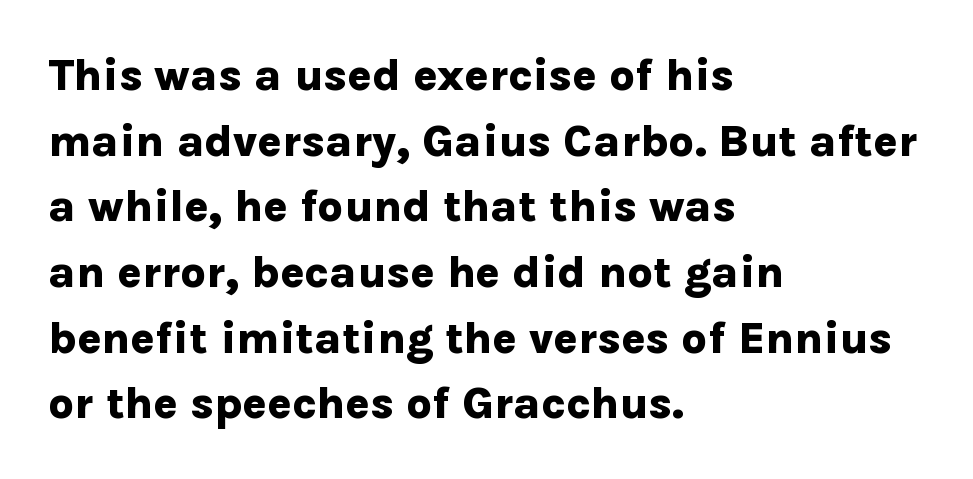
Spacing verdict: proportional, widths tailored to each character. Compared with a centered layout, this one pins lines to the left instead. Style check: upright. The rendering uses a bold face; every stroke is thick and dark.
